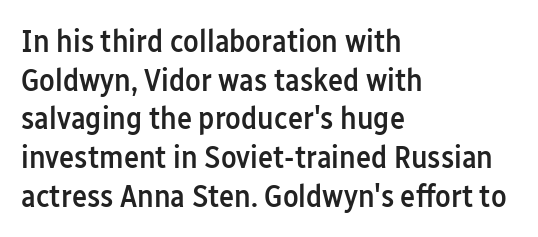
{"serif": "no", "italic": "no", "bold": "semi", "weight": "semibold", "width": "condensed", "stroke_contrast": "low", "x_height": "medium", "monospaced": "no", "underline": "no", "align": "left", "line_spacing_ratio": 1.21, "letter_spacing": "normal", "letter_spacing_em": 0.0, "glyph_px": 32}
